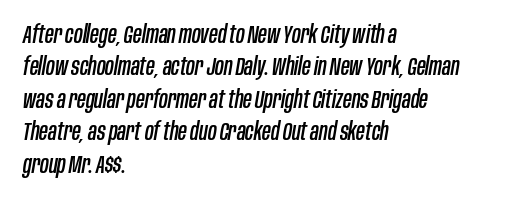
{"italic": "yes", "lean": "right", "slant_degrees": 10, "underline": "no", "align": "left", "line_spacing": "normal", "line_spacing_ratio": 1.35, "letter_spacing": "normal", "letter_spacing_em": 0.0, "glyph_px": 24}
